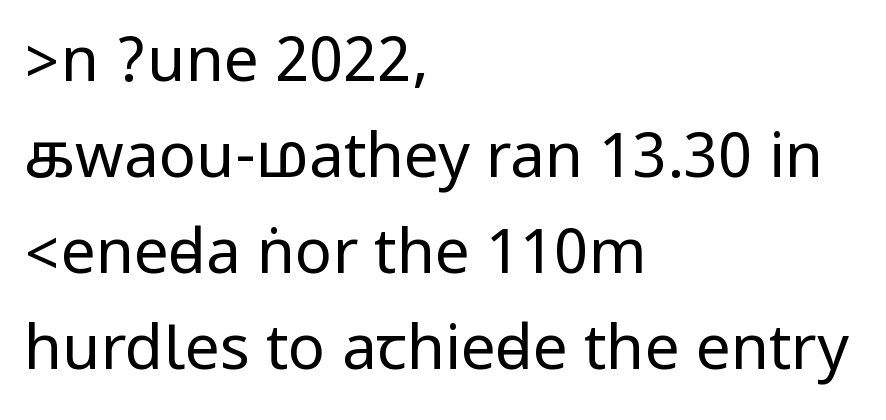
The letterforms sit at book weight or below. Tall strokes in this sample are plumb rather than angled. Nothing sits at the stroke ends, so this counts as sans-serif. Does the copy run flush right? No — it runs flush left. How are the letters spaced? Ordinarily, with no added tracking. Summary of vertical rhythm: regular, with standard interline spacing.
